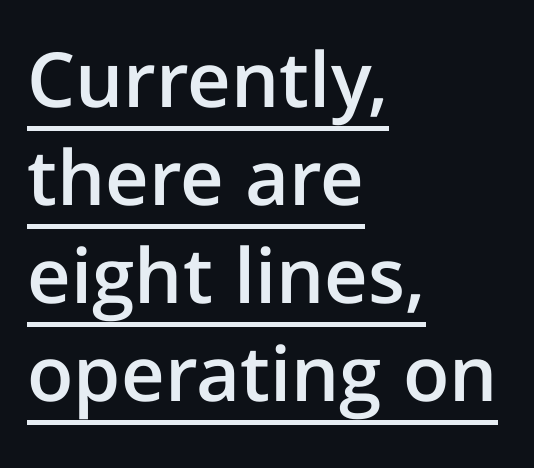
Q: Is the text bold? A: Semi-bold.
Q: Is the text italic (slanted)? A: No, it is upright.
Q: Is the typeface a serif or a sans-serif typeface? A: Sans-serif.
Q: Is the text underlined? A: Yes.
Q: How is the paragraph aligned? A: Left-aligned.
Q: Is the spacing between letters normal or unusually wide? A: Normal.
Q: Is the spacing between lines tight, normal or loose? A: Normal.
Q: Width (condensed, normal, or wide)? A: Normal.
Q: Stroke contrast? A: Low.
Q: x-height? A: Medium.
Q: Monospaced? A: No.
